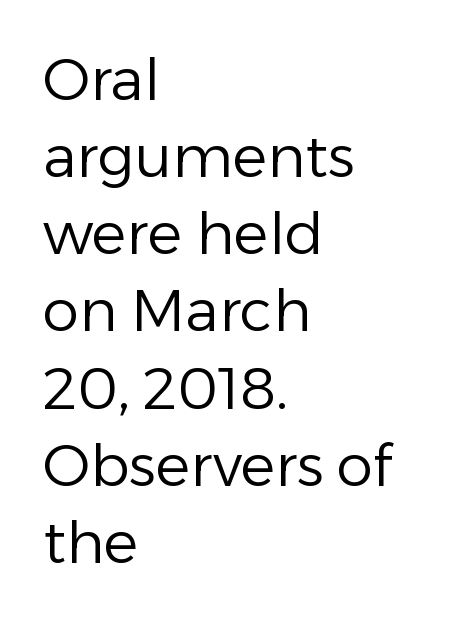
Does extra space separate the letters? No, they use regular spacing. Regarding serifs, this sample does without them. Ink coverage per letter is moderate at most. These lines are rendered in a variable-pitch font. Leftover space on each line is placed entirely after the last word.
